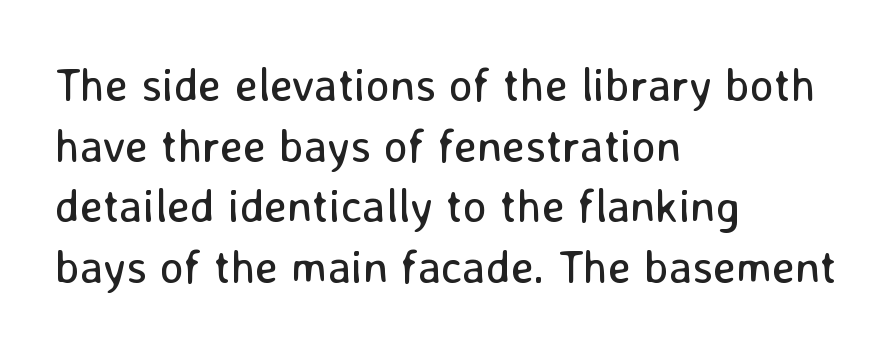
Q: Is the text bold? A: No.
Q: Is the text italic (slanted)? A: No, it is upright.
Q: Is the typeface a serif or a sans-serif typeface? A: Sans-serif.
Q: Is the text underlined? A: No.
Q: How is the paragraph aligned? A: Left-aligned.
Q: Is the spacing between letters normal or unusually wide? A: Normal.
Q: Is the spacing between lines tight, normal or loose? A: Normal.
Q: Width (condensed, normal, or wide)? A: Normal.
Q: Stroke contrast? A: Low.
Q: x-height? A: Medium.
Q: Monospaced? A: No.
